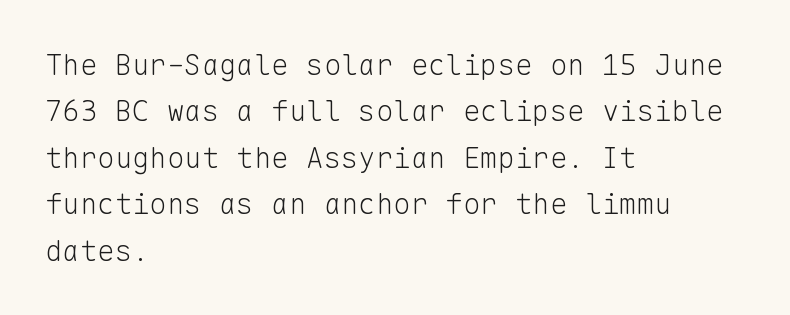
Q: Is the text bold? A: No.
Q: Is the text italic (slanted)? A: No, it is upright.
Q: Is the typeface a serif or a sans-serif typeface? A: Sans-serif.
Q: Is the text underlined? A: No.
Q: How is the paragraph aligned? A: Left-aligned.
Q: Is the spacing between letters normal or unusually wide? A: Normal.
Q: Is the spacing between lines tight, normal or loose? A: Normal.
Q: Width (condensed, normal, or wide)? A: Normal.
Q: Stroke contrast? A: Low.
Q: x-height? A: Medium.
Q: Monospaced? A: Yes.
